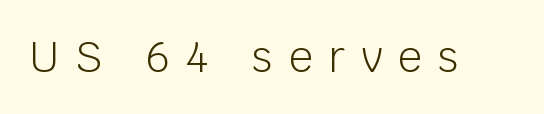
You can tell from the bare stems that sans-serif type was used. Glance below the letters and you will spot only blank space. The horizontal fit of the characters is loose and conspicuously gappy. Each letter keeps its own natural width here, so spacing adapts to shape.
